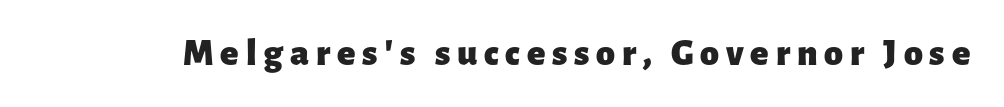
{"serif": "no", "italic": "no", "bold": "yes", "weight": "heavy", "width": "normal", "stroke_contrast": "low", "x_height": "medium", "monospaced": "no", "underline": "no", "glyph_px": 38}
